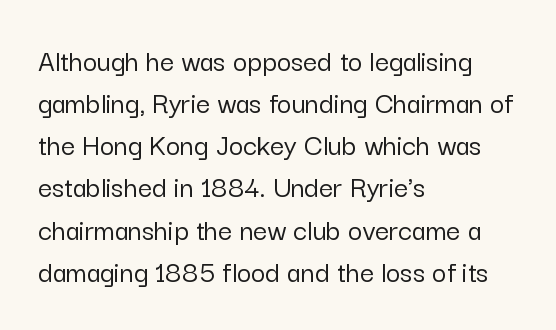
{"serif": "no", "italic": "no", "width": "normal", "stroke_contrast": "low", "x_height": "medium", "monospaced": "no", "underline": "no", "align": "left", "line_spacing": "normal", "line_spacing_ratio": 1.36, "letter_spacing": "normal", "letter_spacing_em": 0.0, "glyph_px": 31}
